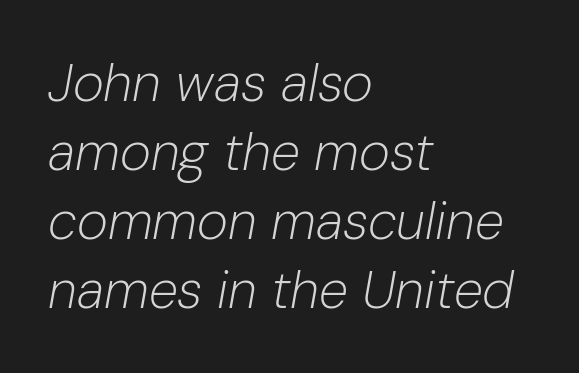
The glyphs look as if they've been sheared to an angle. Vertical stems look standard width or narrower in stroke. Standard letterfit; no display-style spreading of the glyphs. Reading down the column, the eye jumps a familiar distance to each next line. Does the copy run flush right? No — it runs flush left. The glyphs are unaccompanied by any horizontal stroke below them.
